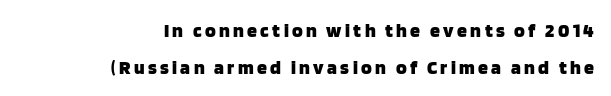
Q: Is the text bold? A: Yes.
Q: Is the text italic (slanted)? A: No, it is upright.
Q: Is the text underlined? A: No.
Q: How is the paragraph aligned? A: Right-aligned.
